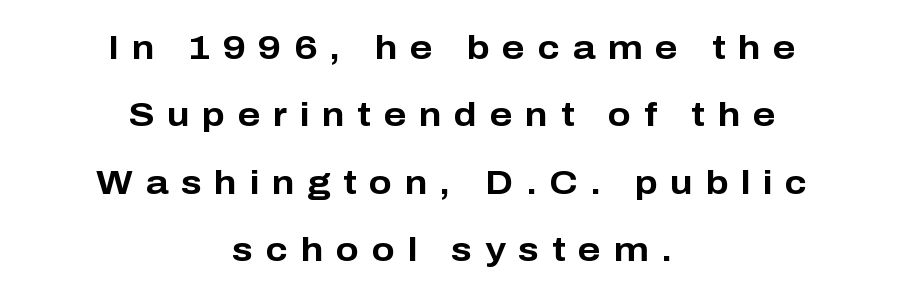
The image shows 34 px bold sans-serif type, upright; set centered, loose line spacing (1.98x), unusually wide letter spacing (+0.37 em), not underlined; low stroke contrast and a medium x-height.
